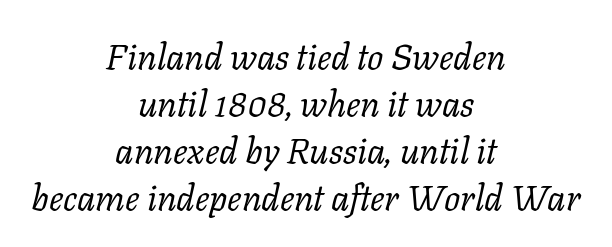
The image shows 36 px regular-weight serif type, italic (leaning right); set centered, normal line spacing (1.31x), normal letter spacing, not underlined; low stroke contrast and a medium x-height.
